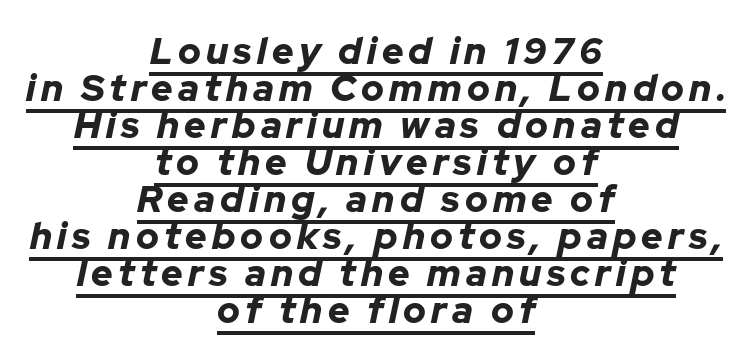
The image shows 37 px bold type, italic (leaning right); set centered, tight line spacing (1.0x), underlined; low stroke contrast and a medium x-height.
